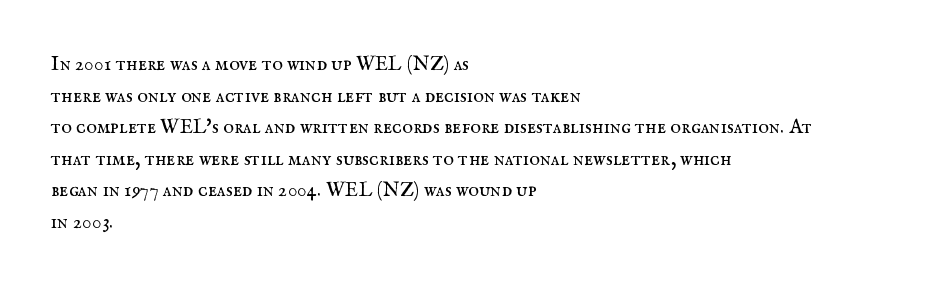
The image shows 20 px text type, upright; set left-aligned, normal line spacing (1.58x), normal letter spacing, not underlined.
